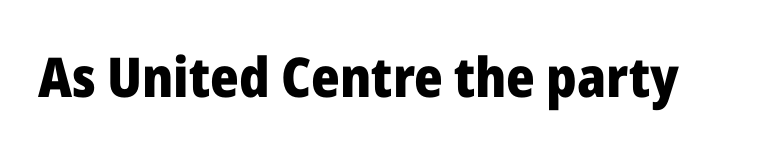
{"serif": "no", "italic": "no", "bold": "yes", "weight": "heavy", "width": "normal", "stroke_contrast": "low", "x_height": "medium", "monospaced": "no", "underline": "no", "letter_spacing": "normal", "letter_spacing_em": 0.0, "glyph_px": 55}
